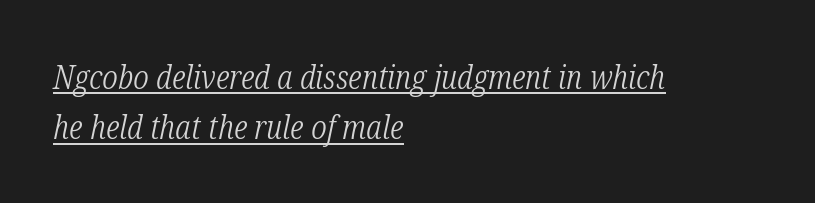
Q: Is the text bold? A: No.
Q: Is the text italic (slanted)? A: Yes, it leans right by about 12 degrees.
Q: Is the typeface a serif or a sans-serif typeface? A: Serif.
Q: Is the text underlined? A: Yes.
Q: How is the paragraph aligned? A: Left-aligned.
Q: Is the spacing between letters normal or unusually wide? A: Normal.
Q: Is the spacing between lines tight, normal or loose? A: Normal.
Q: Width (condensed, normal, or wide)? A: Condensed.
Q: Stroke contrast? A: Low.
Q: x-height? A: Medium.
Q: Monospaced? A: No.
